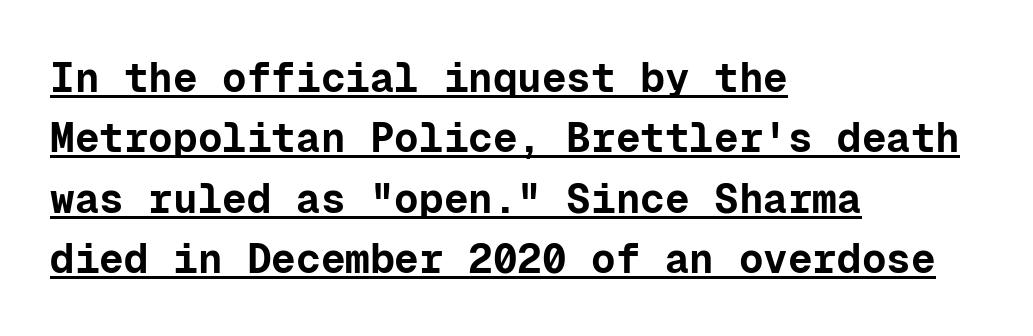
Q: Is the text bold? A: Yes.
Q: Is the text italic (slanted)? A: No, it is upright.
Q: Is the typeface a serif or a sans-serif typeface? A: Sans-serif.
Q: Is the text underlined? A: Yes.
Q: How is the paragraph aligned? A: Left-aligned.
Q: Is the spacing between letters normal or unusually wide? A: Normal.
Q: Is the spacing between lines tight, normal or loose? A: Normal.
Q: Width (condensed, normal, or wide)? A: Normal.
Q: Stroke contrast? A: Low.
Q: x-height? A: Medium.
Q: Monospaced? A: Yes.
